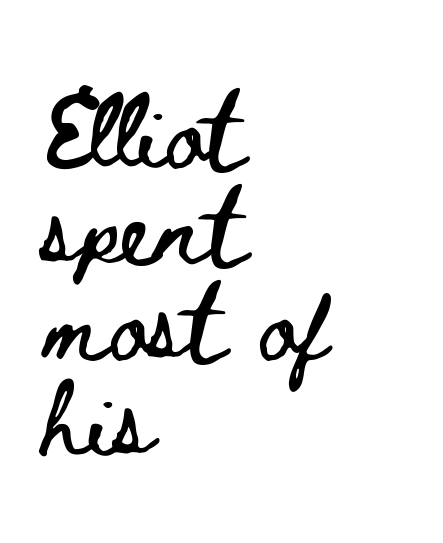
Q: Is the text underlined? A: No.
Q: How is the paragraph aligned? A: Left-aligned.
Q: Is the spacing between letters normal or unusually wide? A: Normal.
Q: Is the spacing between lines tight, normal or loose? A: Normal.
Q: Width (condensed, normal, or wide)? A: Wide.
Q: Stroke contrast? A: Low.
Q: x-height? A: Small.
Q: Monospaced? A: No.
